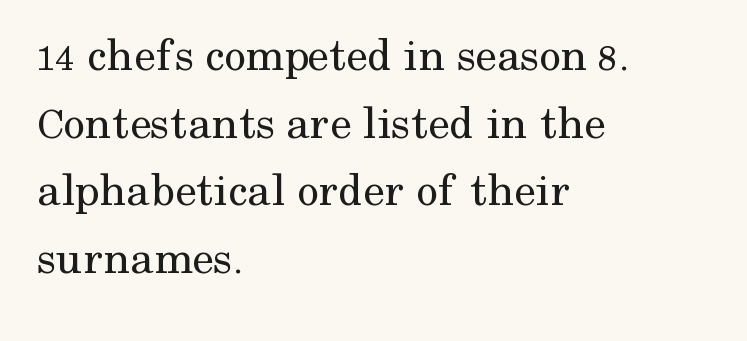
Quick note: underline off. The face used here is rendered with its standard letterfit. This rendering uses left alignment, leaving the right contour irregular. This block has exactly the height ordinary leading produces.
